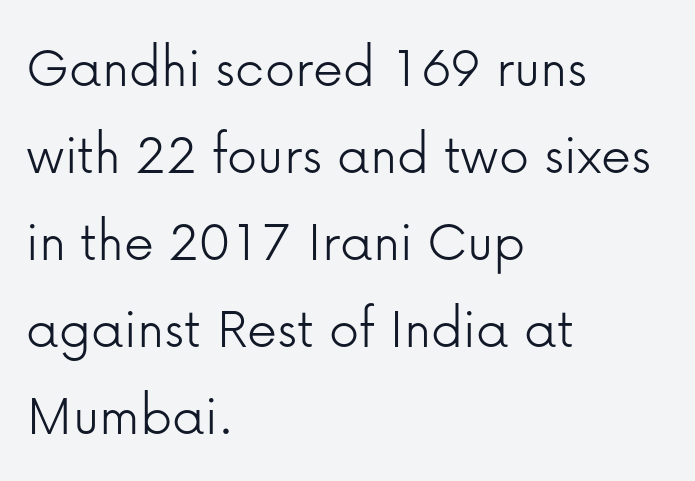
Observe the absence of serifs on each vertical stroke in this sample. Spacing verdict: proportional, widths tailored to each character. The typesetting does not lean heavy: it is not bold. The type sits square on the baseline with zero lean.
